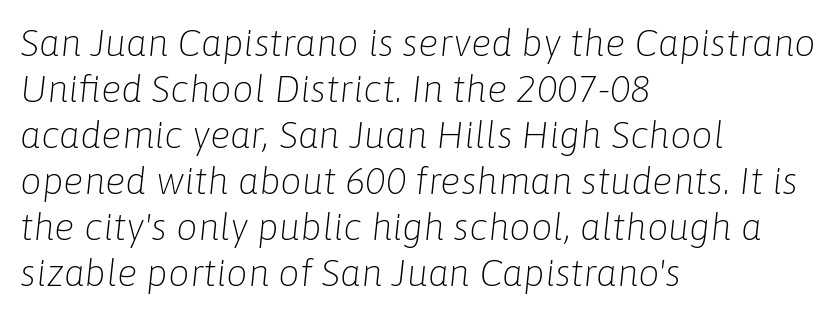
{"italic": "yes", "lean": "right", "slant_degrees": 6, "bold": "no", "weight": "light", "width": "normal", "stroke_contrast": "low", "x_height": "medium", "monospaced": "no", "underline": "no", "align": "left", "line_spacing_ratio": 1.21, "letter_spacing": "normal", "letter_spacing_em": 0.0, "glyph_px": 38}
